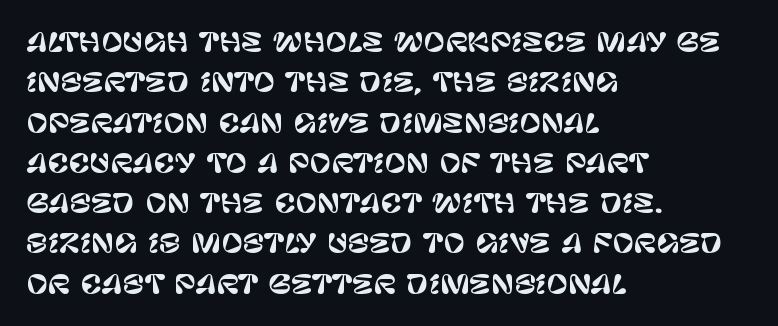
This rendering uses left alignment, leaving the right contour irregular. The vertical gap from one line to the next is medium. The space beneath each line is pristine and unruled. Does extra space separate the letters? No, they use regular spacing.
